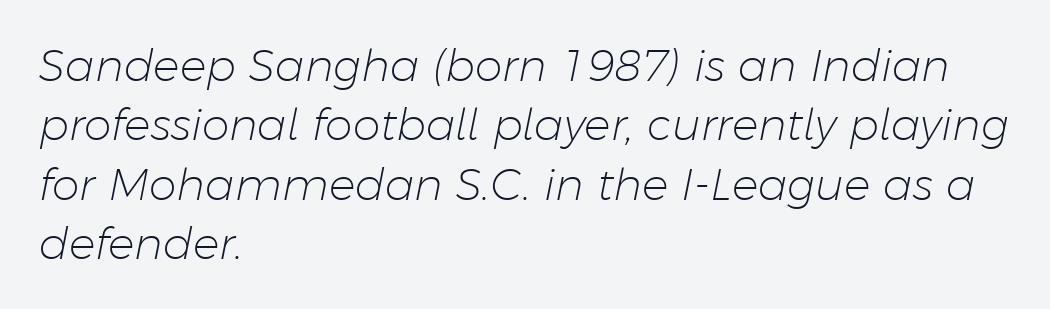
Posture: slanted. Reading down the block, your eye returns to a fixed left position each line. The typesetting does not lean heavy: it is not bold. Leading matches the norm, producing a regular column. Note the varied advance widths — an 'i' is clearly narrower than an 'm'. You could call the tracking neutral — neither tight nor loose.
